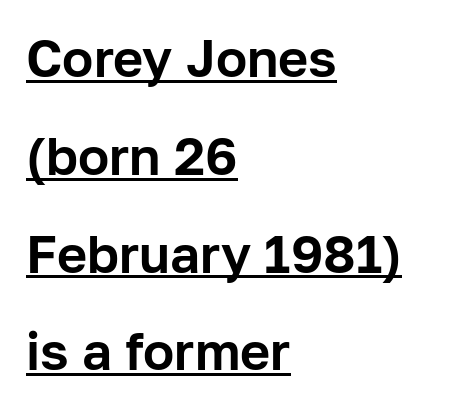
Check where the strokes stop: nothing finishes them off — pure sans. The horizontal fit of the characters is conventional and even. A classic flush-left, rag-right setting is used for this passage. The rendering uses natural spacing where letterforms have individual widths. Students, observe the line beneath the letters — that is underlining.
